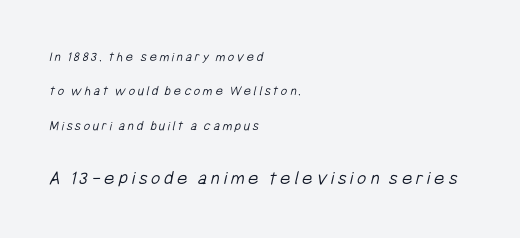
Q: Is the text bold? A: No.
Q: Is the text underlined? A: No.
Q: How is the paragraph aligned? A: Left-aligned.
Q: Is the spacing between lines tight, normal or loose? A: Loose.
Q: Which block of text is set in a larger size, the first (top) or the second (bottom)? A: The second (bottom) one.
